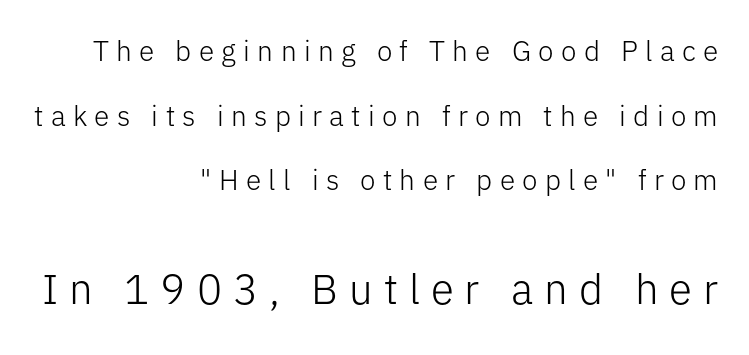
The image shows 42 px light sans-serif type, upright; set right-aligned, loose line spacing (2.31x), unusually wide letter spacing (+0.26 em), not underlined; the second (bottom) block is 1.5x larger; low stroke contrast and a medium x-height.
